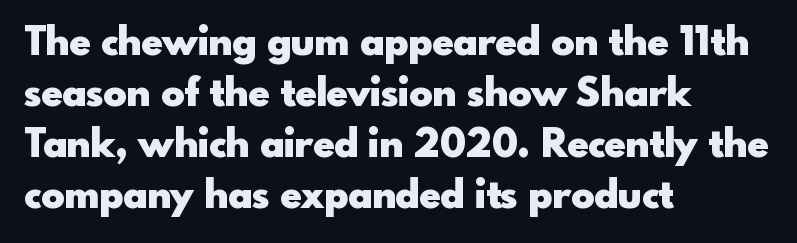
{"serif": "no", "italic": "no", "bold": "yes", "weight": "heavy", "width": "normal", "x_height": "small", "monospaced": "no", "underline": "no", "align": "left", "line_spacing": "normal", "line_spacing_ratio": 1.31, "letter_spacing": "normal", "letter_spacing_em": 0.0, "glyph_px": 39}
